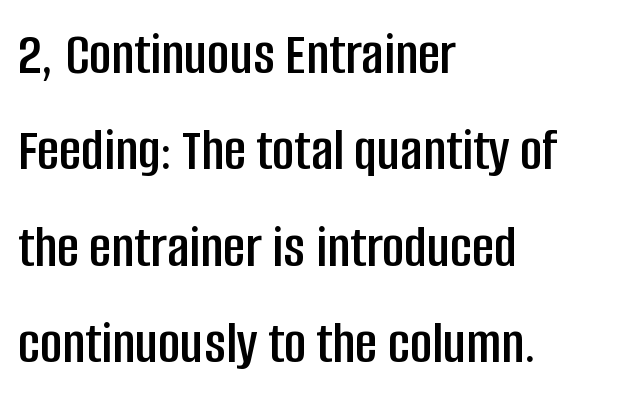
Is there much room between lines? A standard amount, neither cramped nor airy. Horizontal alignment here is leftward, the default for most running prose. Every character sits straight up, as roman type does. This sample uses a sans-serif face. Has an underline been added? It has not. This sample has the flowing, uneven cadence of proportional lettering.
